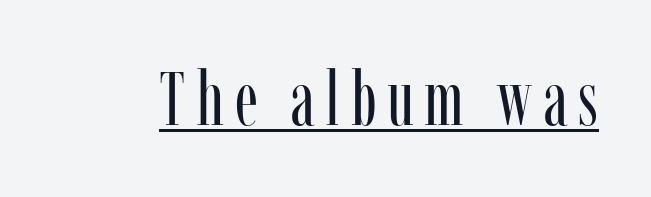
The image shows 75 px regular-weight, condensed serif type, upright; set underlined; low stroke contrast and a medium x-height.
